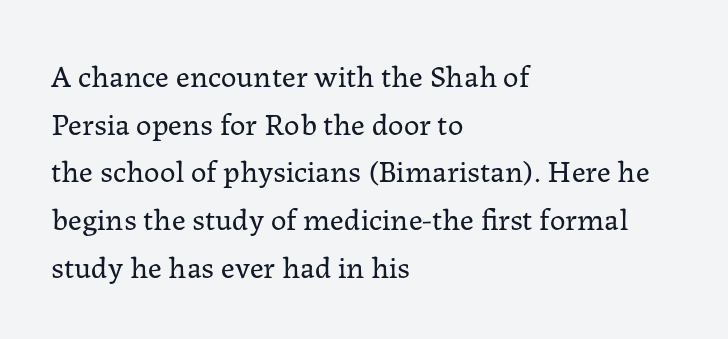
Q: Is the text bold? A: No.
Q: Is the text italic (slanted)? A: No, it is upright.
Q: Is the typeface a serif or a sans-serif typeface? A: Serif.
Q: Is the text underlined? A: No.
Q: How is the paragraph aligned? A: Left-aligned.
Q: Is the spacing between letters normal or unusually wide? A: Normal.
Q: Is the spacing between lines tight, normal or loose? A: Normal.
Q: Width (condensed, normal, or wide)? A: Normal.
Q: Stroke contrast? A: Low.
Q: x-height? A: Medium.
Q: Monospaced? A: No.
